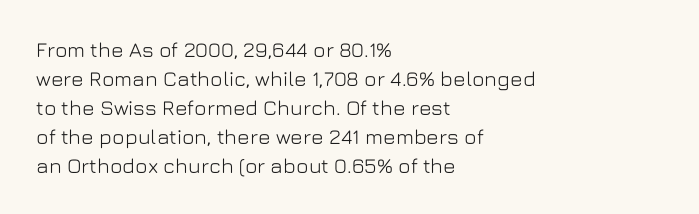
Does the leading feel generous? No, just average. Nobody touched the tracking dial on this one. This is the regular roman posture of the typeface. Visually the block forms a straight wall on the left and a jagged coastline on the right.
